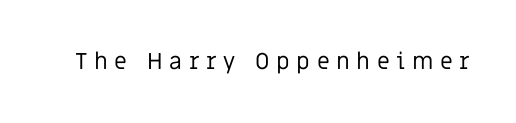
Lines of text with bare space underneath. The weight would be labelled regular, book, light, or lighter still. Do the letters lean? They stand straight. Observe the wide spacing: letters keep a clear distance from each other.
